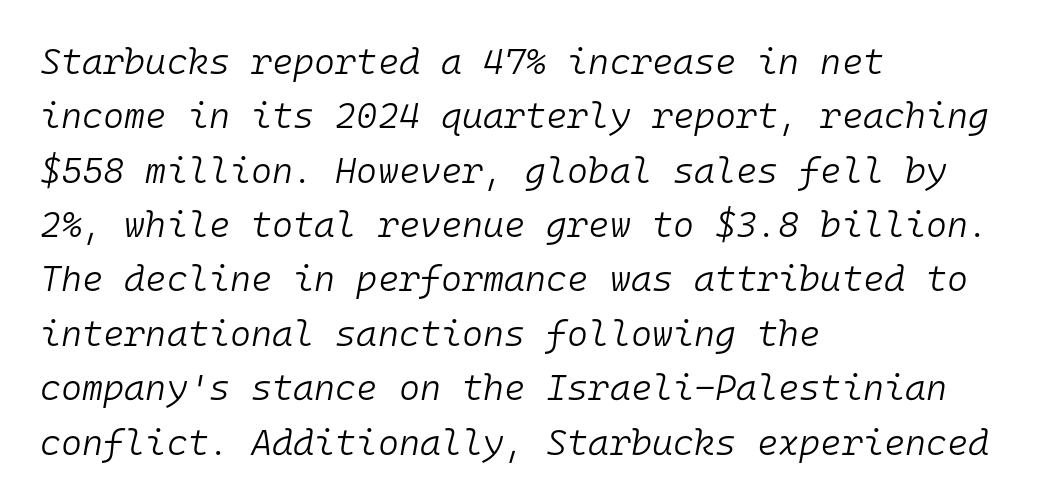
The image shows 36 px light type, italic (leaning right), monospaced; set left-aligned, normal line spacing (1.51x), normal letter spacing, not underlined; low stroke contrast and a medium x-height.
